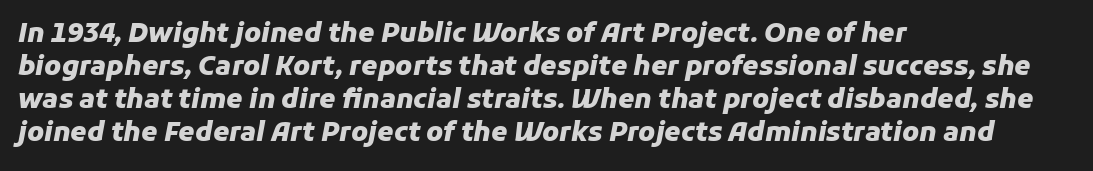
The image shows 26 px bold type, italic (leaning right); set left-aligned, normal line spacing (1.27x), normal letter spacing, not underlined.
